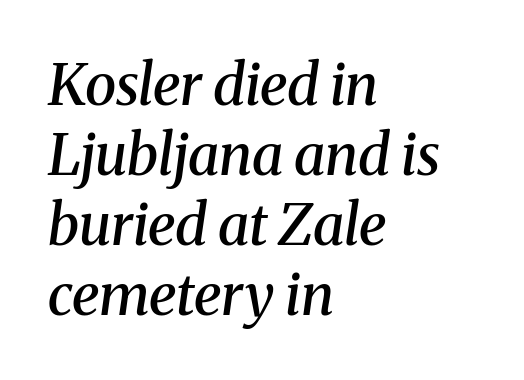
A classic flush-left, rag-right setting is used for this passage. Note the varied advance widths — an 'i' is clearly narrower than an 'm'. Italic? Definitely — the glyphs are oblique. Inter-character spacing is left at the font's built-in metrics. Has an underline been added? It has not. A bit beefed up — I'd call it semibold rather than bold.
